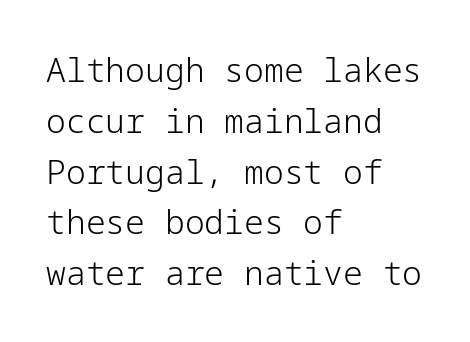
Q: Is the text bold? A: No.
Q: Is the text italic (slanted)? A: No, it is upright.
Q: Is the typeface a serif or a sans-serif typeface? A: Sans-serif.
Q: Is the text underlined? A: No.
Q: How is the paragraph aligned? A: Left-aligned.
Q: Is the spacing between letters normal or unusually wide? A: Normal.
Q: Is the spacing between lines tight, normal or loose? A: Normal.
Q: Width (condensed, normal, or wide)? A: Normal.
Q: Stroke contrast? A: Low.
Q: x-height? A: Medium.
